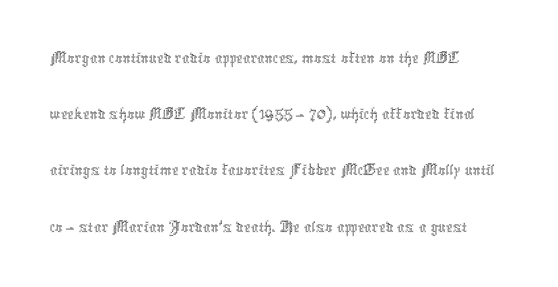
{"italic": "no", "bold": "no", "weight": "thin", "width": "condensed", "x_height": "medium", "monospaced": "no", "underline": "no", "align": "left", "line_spacing": "normal", "line_spacing_ratio": 1.52, "letter_spacing": "normal", "letter_spacing_em": 0.0, "glyph_px": 37}
